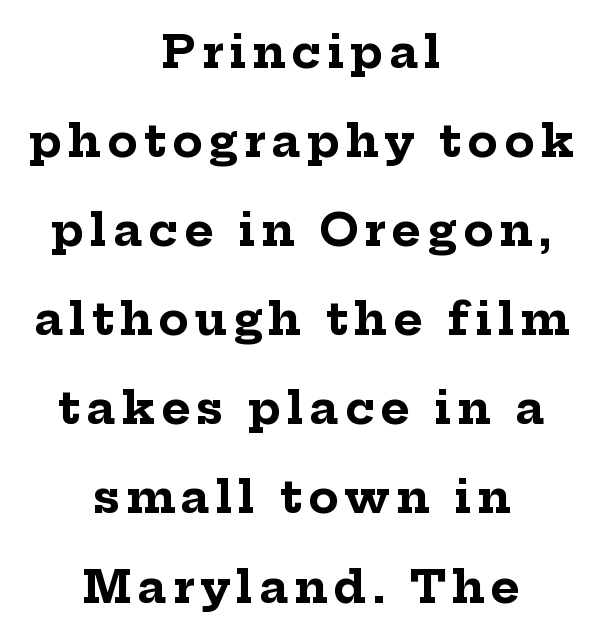
{"serif": "yes", "italic": "no", "bold": "yes", "weight": "bold", "width": "normal", "stroke_contrast": "low", "x_height": "medium", "monospaced": "no", "underline": "no", "align": "center", "line_spacing": "loose", "line_spacing_ratio": 1.98, "glyph_px": 45}
